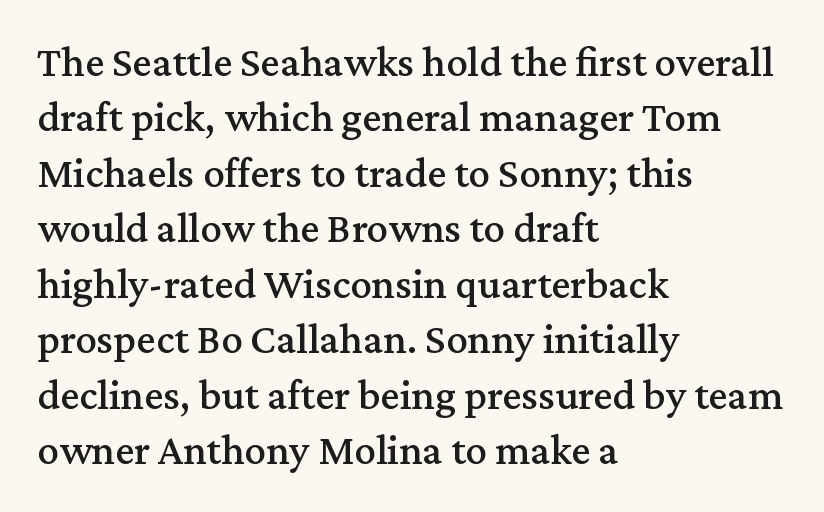
Underline: absent. No extra tracking has been applied to these lines. This sample has the flowing, uneven cadence of proportional lettering. The lettering stays uniformly vertical, giving the passage a roman look. Reading down the column, the eye jumps a familiar distance to each next line.
